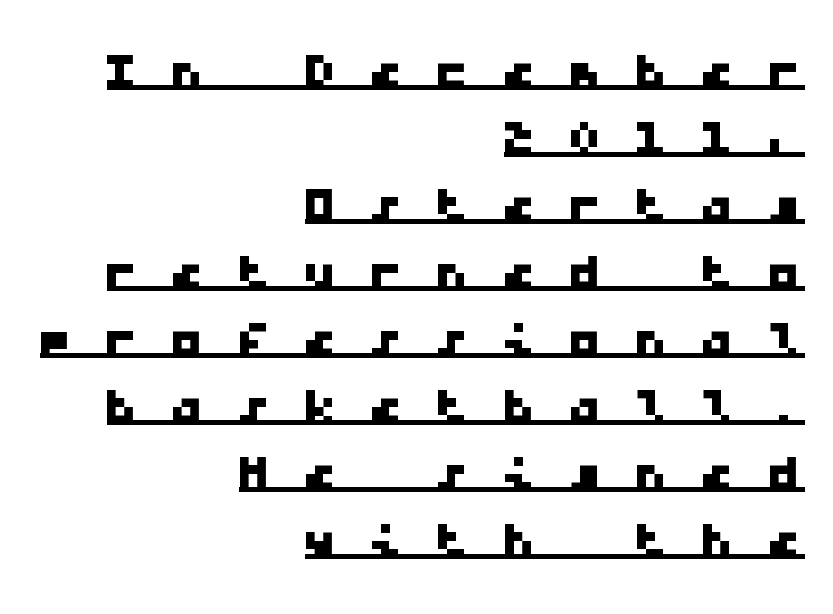
Q: Is the typeface a serif or a sans-serif typeface? A: Sans-serif.
Q: Is the text underlined? A: Yes.
Q: How is the paragraph aligned? A: Right-aligned.
Q: Is the spacing between letters normal or unusually wide? A: Unusually wide.
Q: Is the spacing between lines tight, normal or loose? A: Tight.
Q: Width (condensed, normal, or wide)? A: Wide.
Q: Stroke contrast? A: Low.
Q: x-height? A: Medium.
Q: Monospaced? A: Yes.
